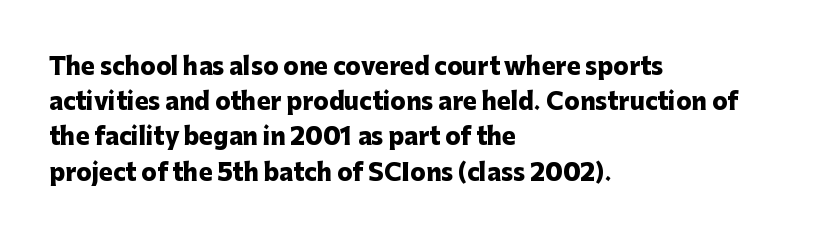
Q: Is the text bold? A: Yes.
Q: Is the text italic (slanted)? A: No, it is upright.
Q: Is the text underlined? A: No.
Q: How is the paragraph aligned? A: Left-aligned.
Q: Is the spacing between letters normal or unusually wide? A: Normal.
Q: Is the spacing between lines tight, normal or loose? A: Normal.
